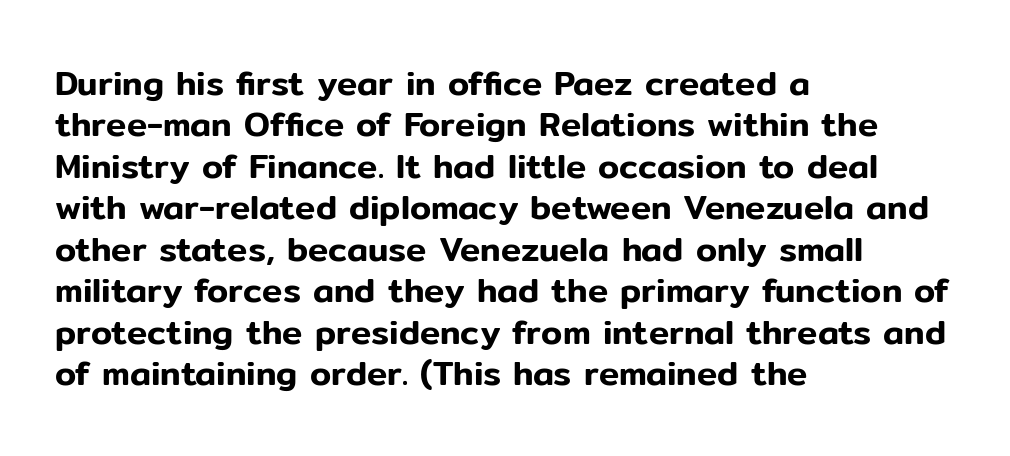
Q: Is the text italic (slanted)? A: No, it is upright.
Q: Is the typeface a serif or a sans-serif typeface? A: Sans-serif.
Q: Is the text underlined? A: No.
Q: How is the paragraph aligned? A: Left-aligned.
Q: Is the spacing between letters normal or unusually wide? A: Normal.
Q: Width (condensed, normal, or wide)? A: Normal.
Q: Stroke contrast? A: Low.
Q: x-height? A: Medium.
Q: Monospaced? A: No.
